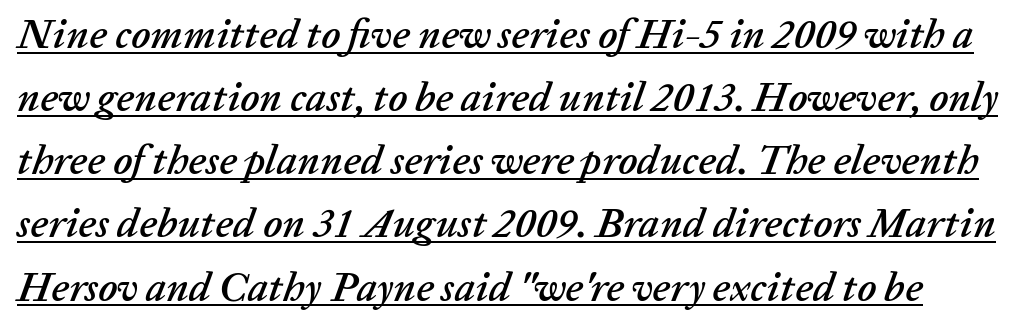
The face used here has a pronounced slope to its letters. Looks like regular typesetting: each glyph gets only the width it needs. Default kerning and tracking; the words read as compact shapes. What's the leading like? Ordinary, nothing unusual. Students, observe the line beneath the letters — that is underlining.
